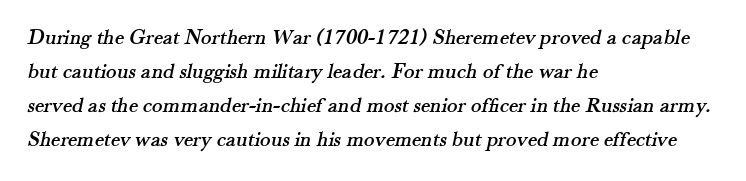
The image shows 22 px text type; set left-aligned, normal line spacing (1.55x), normal letter spacing, not underlined.
